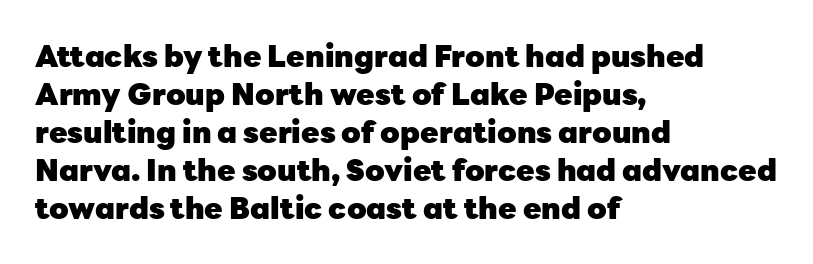
The image shows 30 px heavy sans-serif type, upright; set left-aligned, normal line spacing (1.27x), normal letter spacing, not underlined; low stroke contrast and a medium x-height.
